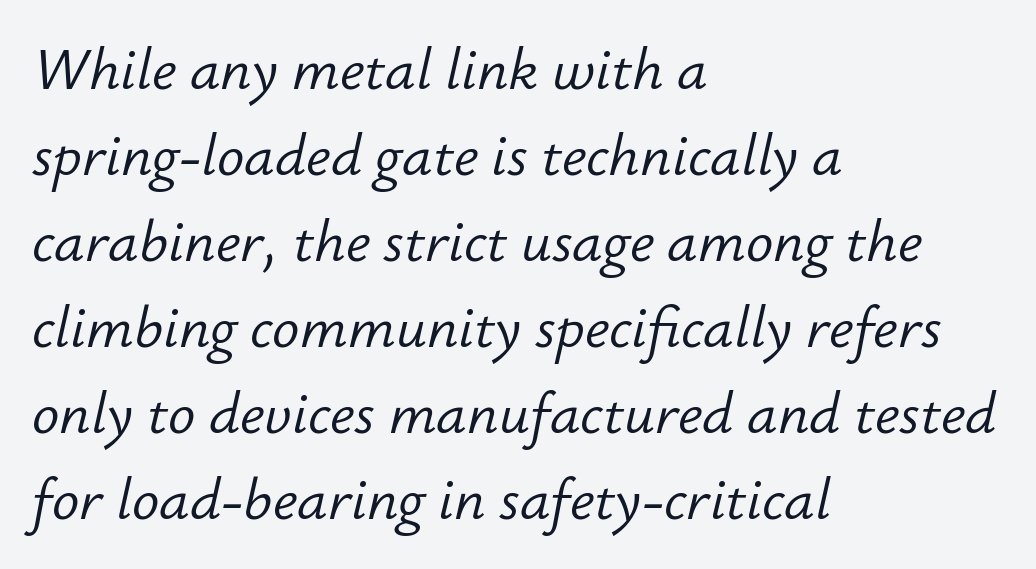
{"italic": "yes", "lean": "right", "slant_degrees": 12, "bold": "no", "weight": "light", "width": "normal", "stroke_contrast": "low", "x_height": "small", "monospaced": "no", "underline": "no", "align": "left", "line_spacing": "normal", "line_spacing_ratio": 1.51, "letter_spacing": "normal", "letter_spacing_em": 0.0, "glyph_px": 57}
